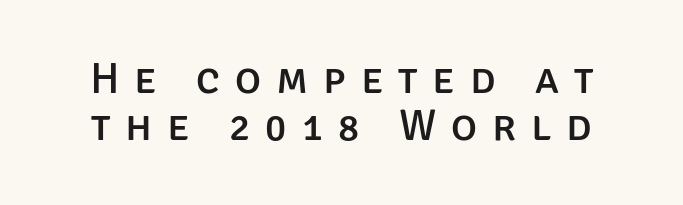
Q: Is the text italic (slanted)? A: No, it is upright.
Q: Is the typeface a serif or a sans-serif typeface? A: Sans-serif.
Q: Is the text underlined? A: No.
Q: Is the spacing between letters normal or unusually wide? A: Unusually wide.
Q: Is the spacing between lines tight, normal or loose? A: Tight.
Q: Width (condensed, normal, or wide)? A: Normal.
Q: Stroke contrast? A: Low.
Q: x-height? A: Large.
Q: Monospaced? A: No.
